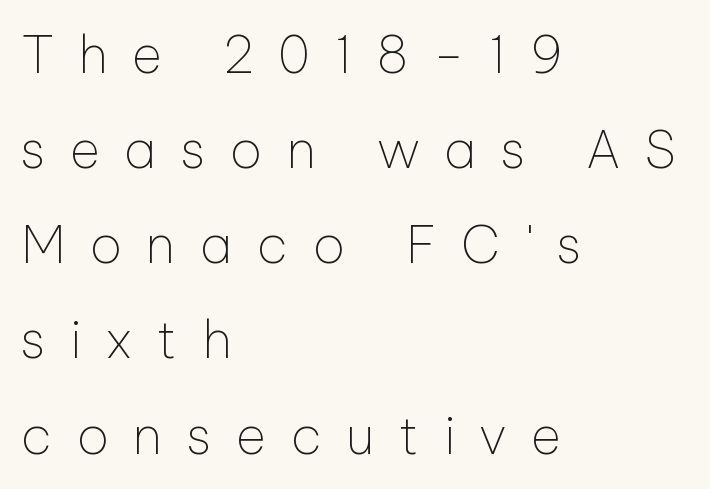
{"serif": "no", "italic": "no", "bold": "no", "weight": "thin", "width": "normal", "stroke_contrast": "low", "x_height": "medium", "monospaced": "no", "underline": "no", "align": "left", "line_spacing_ratio": 1.83, "letter_spacing": "wide", "letter_spacing_em": 0.47, "glyph_px": 52}
